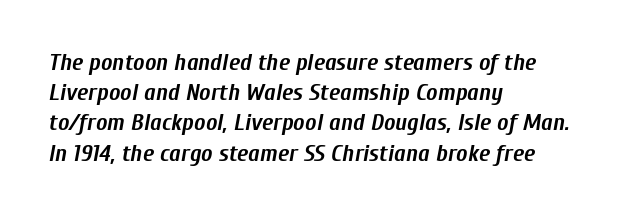
Q: Is the text bold? A: Yes.
Q: Is the text italic (slanted)? A: Yes, it leans right by about 10 degrees.
Q: Is the text underlined? A: No.
Q: How is the paragraph aligned? A: Left-aligned.
Q: Is the spacing between letters normal or unusually wide? A: Normal.
Q: Is the spacing between lines tight, normal or loose? A: Normal.
